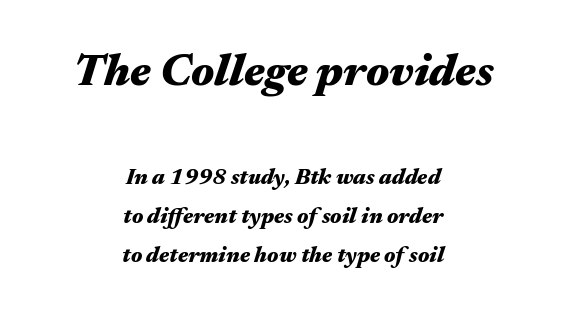
Q: Is the text bold? A: Yes.
Q: Is the text italic (slanted)? A: Yes, it leans right by about 17 degrees.
Q: Is the text underlined? A: No.
Q: How is the paragraph aligned? A: Centered.
Q: Is the spacing between letters normal or unusually wide? A: Normal.
Q: Which block of text is set in a larger size, the first (top) or the second (bottom)? A: The first (top) one.
Q: Width (condensed, normal, or wide)? A: Wide.
Q: Stroke contrast? A: Medium.
Q: x-height? A: Medium.
Q: Monospaced? A: No.
